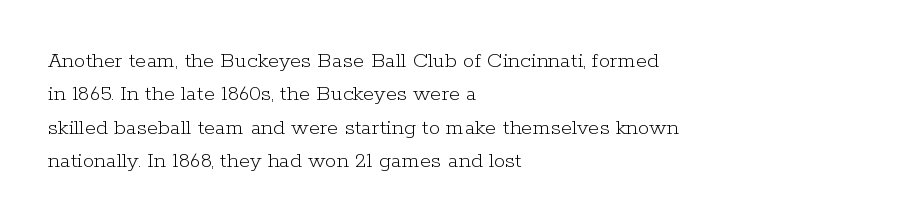
Q: Is the text bold? A: No.
Q: Is the text italic (slanted)? A: No, it is upright.
Q: Is the text underlined? A: No.
Q: How is the paragraph aligned? A: Left-aligned.
Q: Is the spacing between letters normal or unusually wide? A: Normal.
Q: Is the spacing between lines tight, normal or loose? A: Normal.
